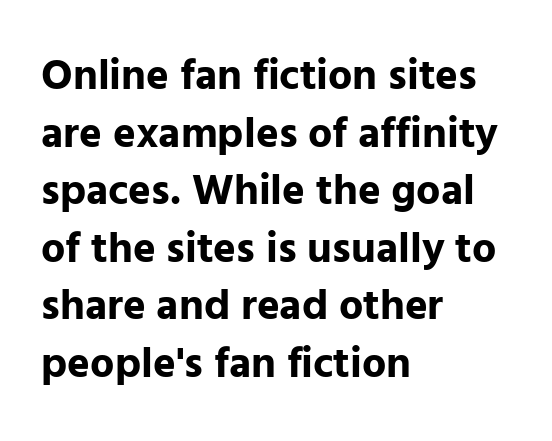
A typesetter would call this proportional, since set widths differ per character. The lines are quadded left. What stands out about the letter spacing? Nothing — it is the standard amount. Regarding serifs, this sample does without them.
